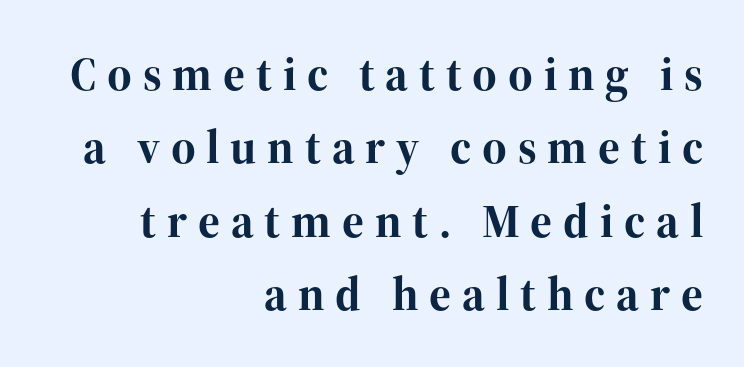
The lines sit at an ordinary, default distance from one another. Words float on clear page, feet unadorned. You could only call the tracking loose — the letters float apart. The passage shown is typed in a proportional face where columns would drift.
